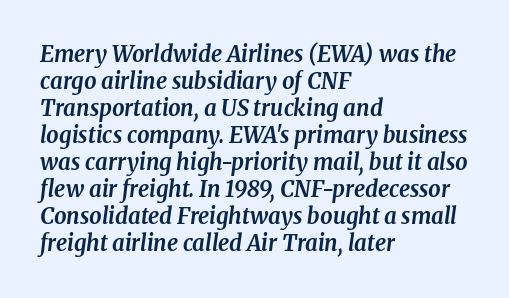
Q: Is the text bold? A: Yes.
Q: Is the text italic (slanted)? A: Yes, it leans right by about 8 degrees.
Q: Is the text underlined? A: No.
Q: How is the paragraph aligned? A: Left-aligned.
Q: Is the spacing between letters normal or unusually wide? A: Normal.
